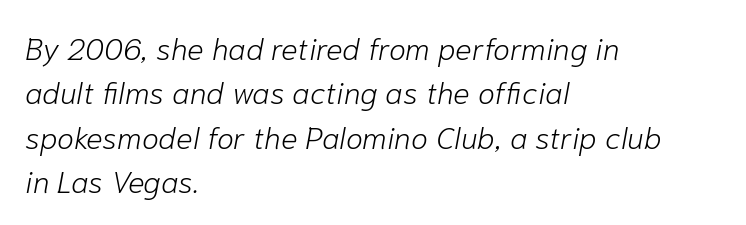
Casual observation: everything's shoved over to the left. Bare-footed words on every line. The line-height multiplier appears to be the usual default. Proportional: the letters do not fall into vertical columns. The face used here has a pronounced slope to its letters.
